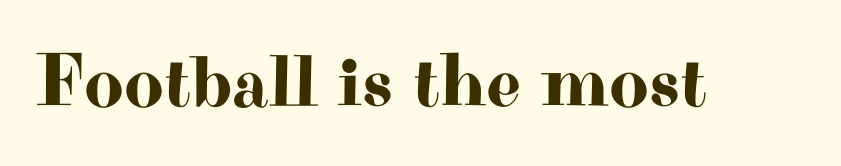
Here the designer chose a conventional face with non-uniform glyph widths. Decoration check: the copy has no underline. Serifs: yes, visible at the terminals of the letterforms. The type sits square on the baseline with zero lean.
